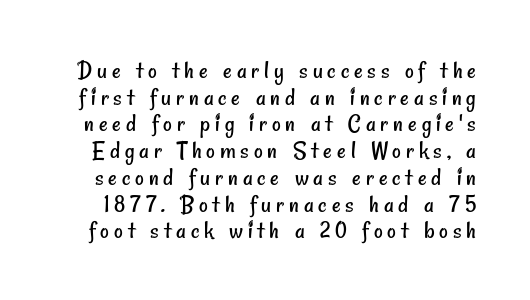
The image shows 27 px text type; set tight line spacing (0.99x), not underlined.
